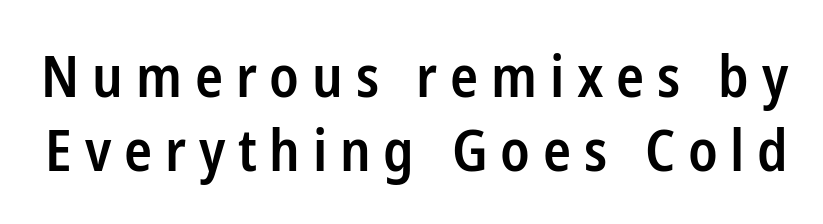
The image shows 58 px semibold, condensed sans-serif type, upright; set normal line spacing (1.28x), unusually wide letter spacing (+0.22 em), not underlined; low stroke contrast and a medium x-height.
